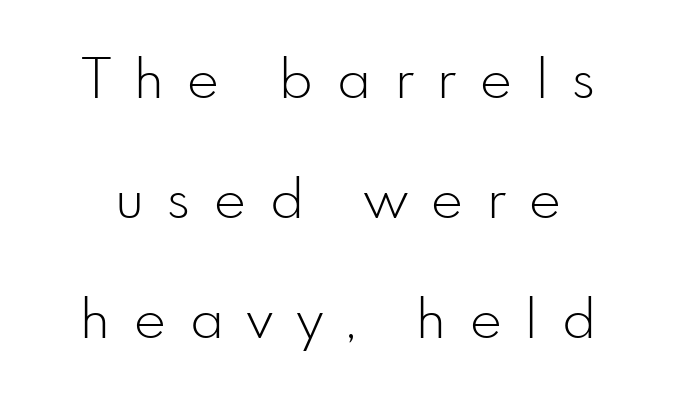
{"serif": "no", "italic": "no", "bold": "no", "weight": "light", "width": "normal", "stroke_contrast": "low", "x_height": "small", "monospaced": "no", "underline": "no", "line_spacing": "loose", "line_spacing_ratio": 2.22, "letter_spacing": "wide", "letter_spacing_em": 0.44, "glyph_px": 54}
